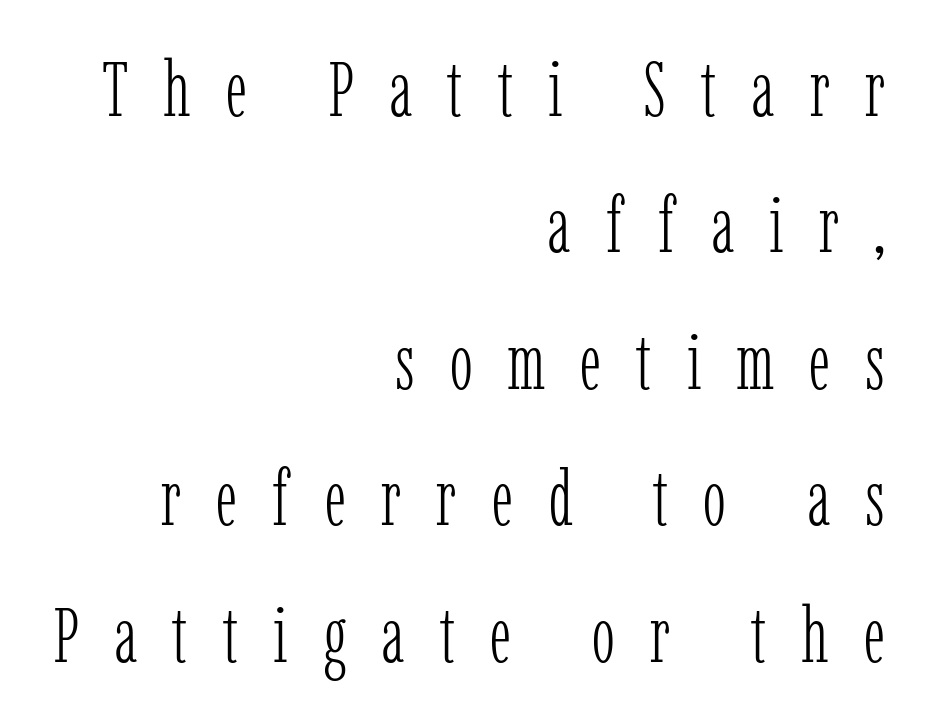
Q: Is the text bold? A: No.
Q: Is the text italic (slanted)? A: No, it is upright.
Q: Is the typeface a serif or a sans-serif typeface? A: Serif.
Q: Is the text underlined? A: No.
Q: How is the paragraph aligned? A: Right-aligned.
Q: Is the spacing between letters normal or unusually wide? A: Unusually wide.
Q: Width (condensed, normal, or wide)? A: Condensed.
Q: Stroke contrast? A: Low.
Q: x-height? A: Medium.
Q: Monospaced? A: No.
